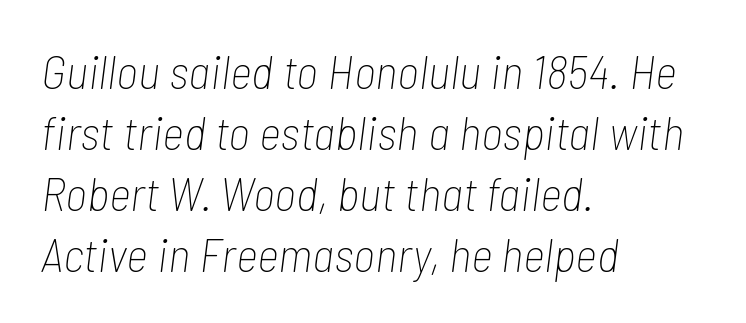
Q: Is the text bold? A: No.
Q: Is the text italic (slanted)? A: Yes, it leans right by about 7 degrees.
Q: Is the text underlined? A: No.
Q: How is the paragraph aligned? A: Left-aligned.
Q: Is the spacing between letters normal or unusually wide? A: Normal.
Q: Is the spacing between lines tight, normal or loose? A: Normal.
Q: Width (condensed, normal, or wide)? A: Condensed.
Q: Stroke contrast? A: Low.
Q: x-height? A: Medium.
Q: Monospaced? A: No.
